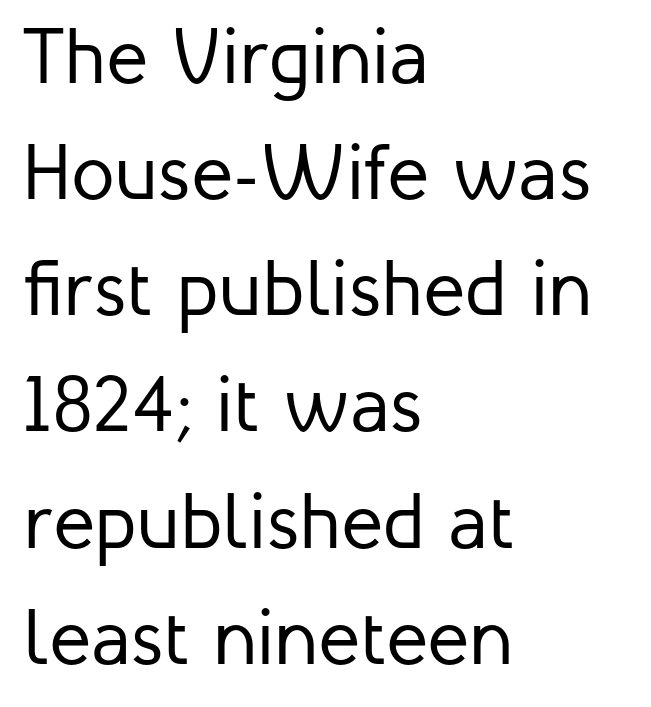
Q: Is the text bold? A: No.
Q: Is the text italic (slanted)? A: No, it is upright.
Q: Is the typeface a serif or a sans-serif typeface? A: Sans-serif.
Q: Is the text underlined? A: No.
Q: How is the paragraph aligned? A: Left-aligned.
Q: Is the spacing between letters normal or unusually wide? A: Normal.
Q: Is the spacing between lines tight, normal or loose? A: Normal.
Q: Width (condensed, normal, or wide)? A: Normal.
Q: Stroke contrast? A: Low.
Q: x-height? A: Medium.
Q: Monospaced? A: No.
